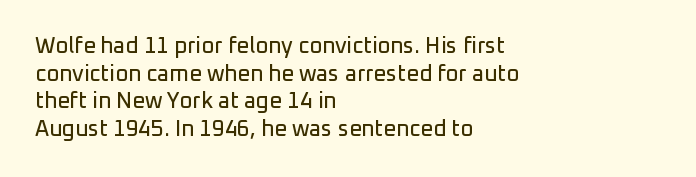
Q: Is the text italic (slanted)? A: No, it is upright.
Q: Is the text underlined? A: No.
Q: How is the paragraph aligned? A: Left-aligned.
Q: Is the spacing between letters normal or unusually wide? A: Normal.
Q: Is the spacing between lines tight, normal or loose? A: Normal.
